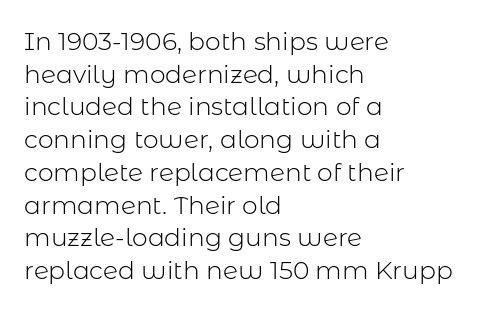
Q: Is the text bold? A: No.
Q: Is the text italic (slanted)? A: No, it is upright.
Q: Is the text underlined? A: No.
Q: How is the paragraph aligned? A: Left-aligned.
Q: Is the spacing between letters normal or unusually wide? A: Normal.
Q: Is the spacing between lines tight, normal or loose? A: Normal.
